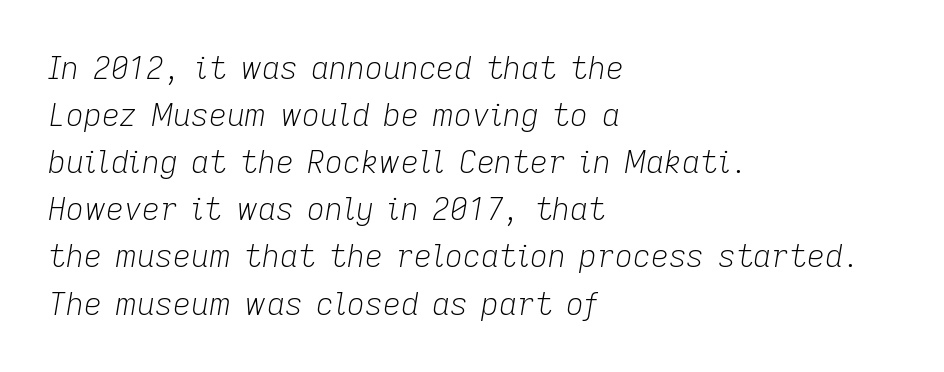
The image shows 31 px light type, italic (leaning right); set left-aligned, normal line spacing (1.52x), normal letter spacing, not underlined; low stroke contrast and a medium x-height.
